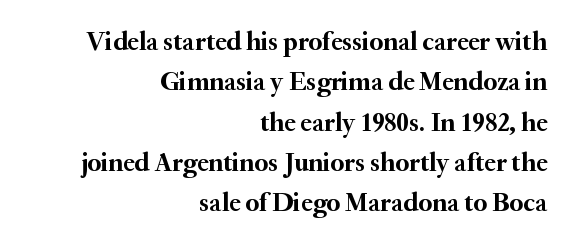
{"italic": "no", "bold": "yes", "underline": "no", "align": "right", "line_spacing": "normal", "line_spacing_ratio": 1.55, "letter_spacing": "normal", "letter_spacing_em": 0.0, "glyph_px": 26}
